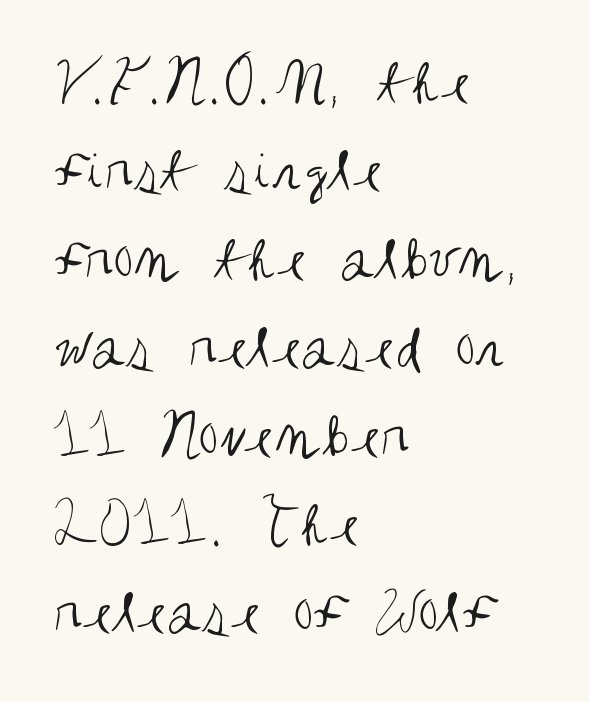
Q: Is the text bold? A: No.
Q: Is the typeface a serif or a sans-serif typeface? A: Sans-serif.
Q: Is the text underlined? A: No.
Q: How is the paragraph aligned? A: Left-aligned.
Q: Is the spacing between letters normal or unusually wide? A: Normal.
Q: Is the spacing between lines tight, normal or loose? A: Normal.
Q: Width (condensed, normal, or wide)? A: Condensed.
Q: Stroke contrast? A: Medium.
Q: x-height? A: Large.
Q: Monospaced? A: No.
